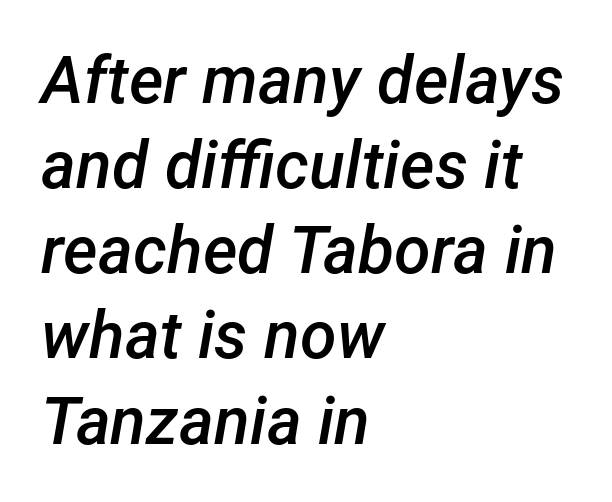
Q: Is the text bold? A: Semi-bold.
Q: Is the text italic (slanted)? A: Yes, it leans right by about 12 degrees.
Q: Is the text underlined? A: No.
Q: How is the paragraph aligned? A: Left-aligned.
Q: Is the spacing between letters normal or unusually wide? A: Normal.
Q: Is the spacing between lines tight, normal or loose? A: Normal.
Q: Width (condensed, normal, or wide)? A: Normal.
Q: Stroke contrast? A: Low.
Q: x-height? A: Medium.
Q: Monospaced? A: No.
